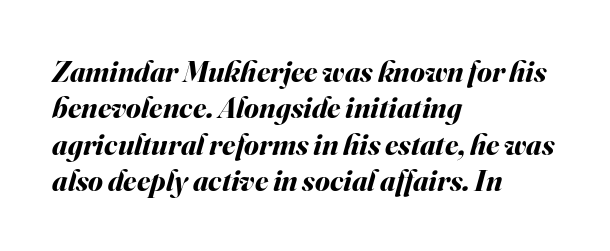
Q: Is the text bold? A: Yes.
Q: Is the text italic (slanted)? A: Yes, it leans right by about 16 degrees.
Q: Is the text underlined? A: No.
Q: How is the paragraph aligned? A: Left-aligned.
Q: Is the spacing between letters normal or unusually wide? A: Normal.
Q: Width (condensed, normal, or wide)? A: Normal.
Q: Stroke contrast? A: Medium.
Q: x-height? A: Small.
Q: Monospaced? A: No.
